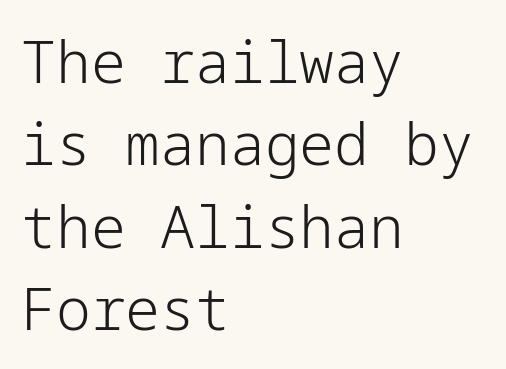
The image shows 58 px light sans-serif type, upright; set left-aligned, normal line spacing (1.42x), normal letter spacing, not underlined; low stroke contrast and a medium x-height.
